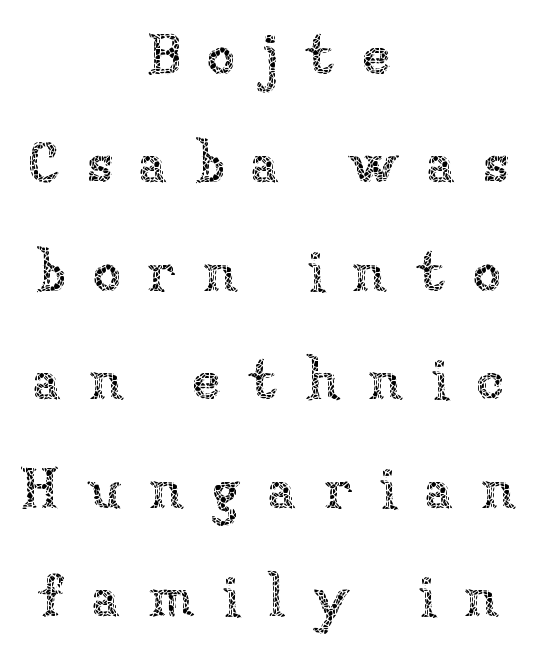
Short and long lines alike share a common midpoint. Students, note that the glyphs here are deliberately spaced far apart. No chunkiness to these letters — they're not bold. Is this a fixed-width face? No — the glyphs have proportional, varying widths. The glyphs are unaccompanied by any horizontal stroke below them.
